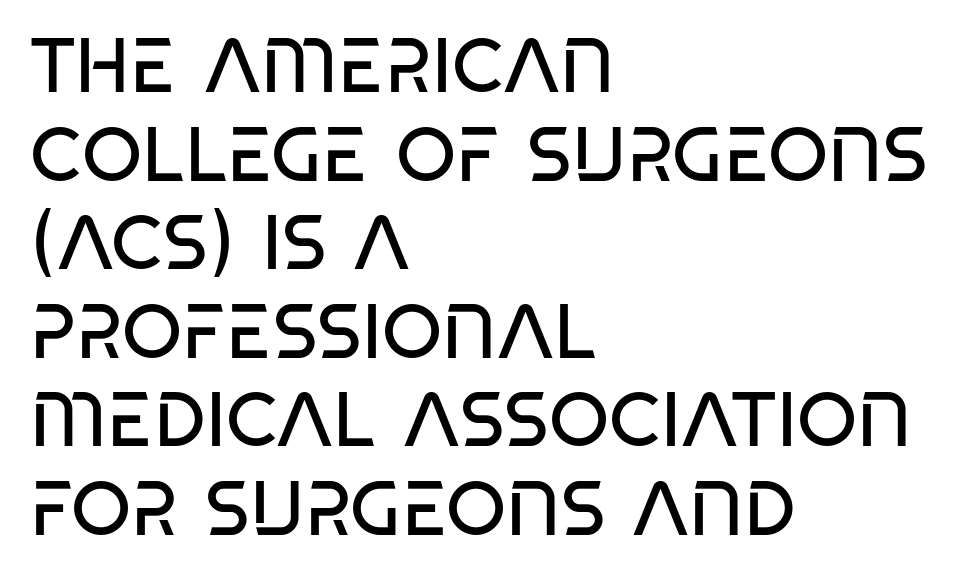
Varying glyph widths throughout — classic text-font behaviour. No heavy texture on the line: the type isn't bold. Bare-footed words on every line. Compared with a centered layout, this one pins lines to the left instead.
